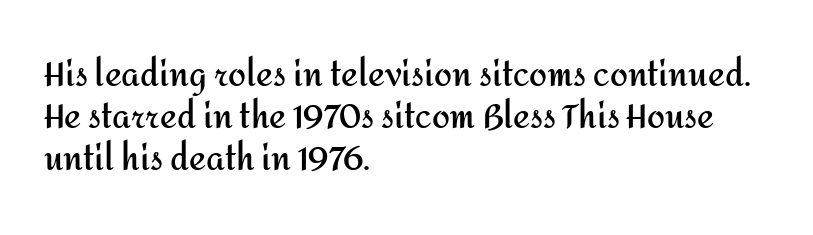
The image shows 32 px semibold sans-serif type, upright; set left-aligned, normal line spacing (1.31x), normal letter spacing, not underlined; medium stroke contrast and a medium x-height.
